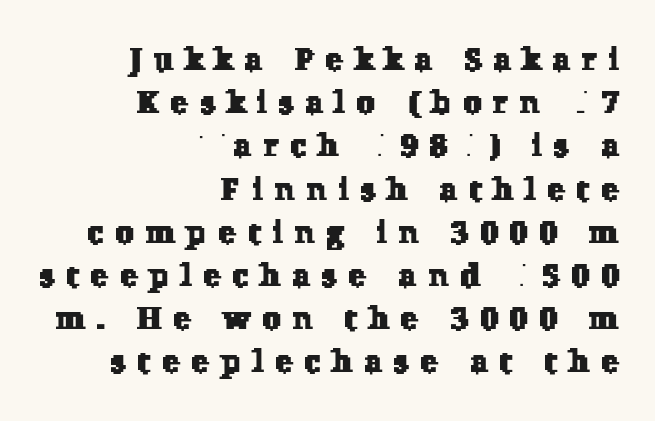
{"serif": "yes", "width": "normal", "stroke_contrast": "low", "x_height": "medium", "monospaced": "no", "underline": "no", "align": "right", "line_spacing": "normal", "line_spacing_ratio": 1.35, "letter_spacing": "wide", "letter_spacing_em": 0.38, "glyph_px": 32}
